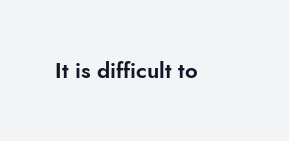
Q: Is the text italic (slanted)? A: No, it is upright.
Q: Is the text underlined? A: No.
Q: Is the spacing between letters normal or unusually wide? A: Normal.
